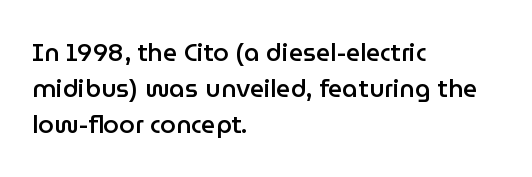
The image shows 25 px text type, upright; set left-aligned, normal line spacing (1.44x), normal letter spacing, not underlined.
